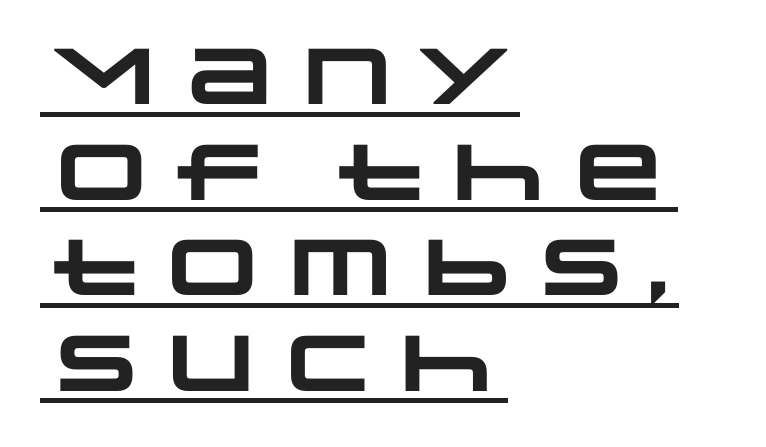
Caption: lettering with a line underneath. Look at the bottom of the vertical strokes: they stop flat, with no serifs. Character widths vary here, with narrow letters taking less room than wide ones. Heft: maximum for text — a bold. What stands out about the letter spacing? Nothing — it is the standard amount. The lines in this sample share a left origin and differ only in where they stop.
